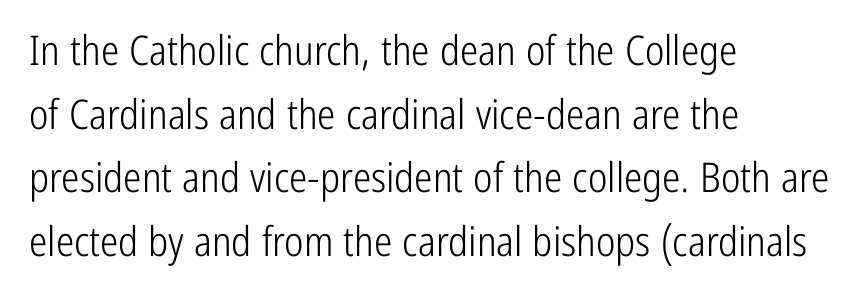
The foot of each line stays bare and open. One-word summary of the alignment: left. The characters display no serif detailing; their extremities are plain. This reads as an unemphasized weight, regular at the heaviest.
